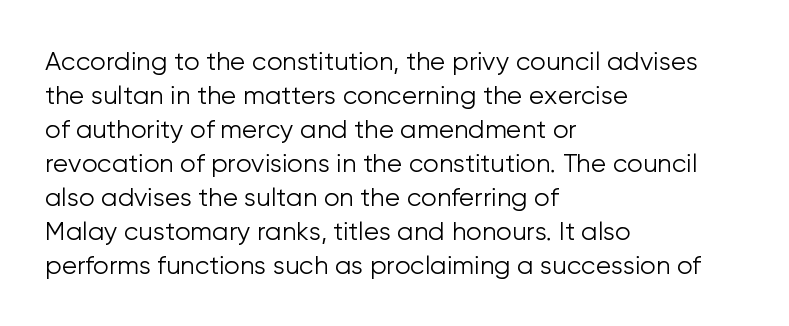
Q: Is the text bold? A: No.
Q: Is the text italic (slanted)? A: No, it is upright.
Q: Is the text underlined? A: No.
Q: How is the paragraph aligned? A: Left-aligned.
Q: Is the spacing between letters normal or unusually wide? A: Normal.
Q: Is the spacing between lines tight, normal or loose? A: Normal.
